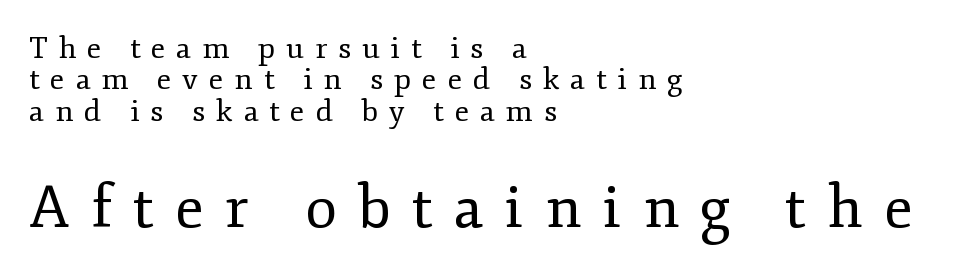
Q: Is the text bold? A: No.
Q: Is the text italic (slanted)? A: No, it is upright.
Q: Is the typeface a serif or a sans-serif typeface? A: Serif.
Q: Is the text underlined? A: No.
Q: How is the paragraph aligned? A: Left-aligned.
Q: Is the spacing between letters normal or unusually wide? A: Unusually wide.
Q: Is the spacing between lines tight, normal or loose? A: Tight.
Q: Which block of text is set in a larger size, the first (top) or the second (bottom)? A: The second (bottom) one.
Q: Width (condensed, normal, or wide)? A: Normal.
Q: Stroke contrast? A: Low.
Q: x-height? A: Small.
Q: Monospaced? A: No.
